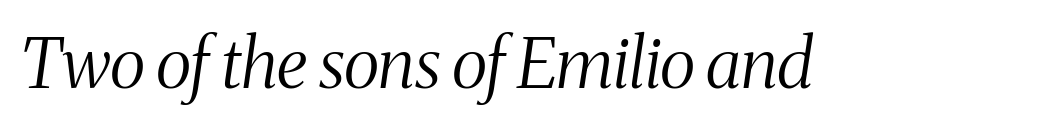
Q: Is the text bold? A: No.
Q: Is the text italic (slanted)? A: Yes, it leans right by about 8 degrees.
Q: Is the typeface a serif or a sans-serif typeface? A: Serif.
Q: Is the text underlined? A: No.
Q: Is the spacing between letters normal or unusually wide? A: Normal.
Q: Width (condensed, normal, or wide)? A: Condensed.
Q: Stroke contrast? A: Medium.
Q: x-height? A: Medium.
Q: Monospaced? A: No.
